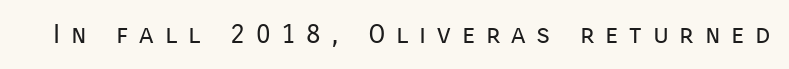
Q: Is the text bold? A: No.
Q: Is the text italic (slanted)? A: No, it is upright.
Q: Is the text underlined? A: No.
Q: Is the spacing between letters normal or unusually wide? A: Unusually wide.
